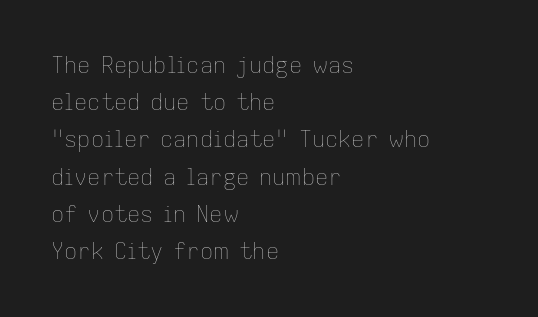
The image shows 22 px text type, upright; set left-aligned, normal line spacing (1.69x), normal letter spacing, not underlined.
